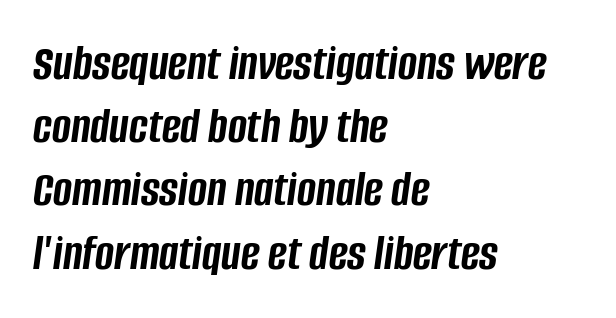
Looks like regular typesetting: each glyph gets only the width it needs. Quick note: italic. Any mark beneath the type? The region is blank. Here the glyphs are tracked normally, forming tight word shapes.
